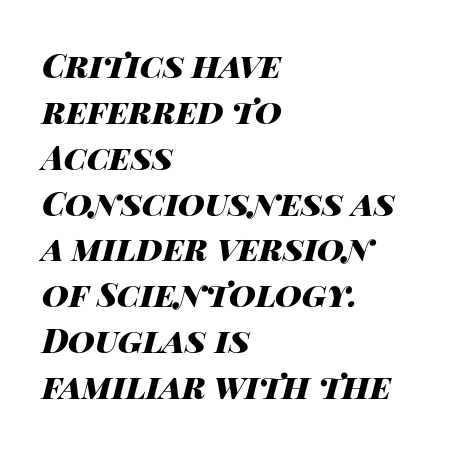
Q: Is the text bold? A: Yes.
Q: Is the text italic (slanted)? A: Yes, it leans right by about 14 degrees.
Q: Is the text underlined? A: No.
Q: How is the paragraph aligned? A: Left-aligned.
Q: Is the spacing between letters normal or unusually wide? A: Normal.
Q: Is the spacing between lines tight, normal or loose? A: Normal.
Q: Width (condensed, normal, or wide)? A: Wide.
Q: Stroke contrast? A: High.
Q: x-height? A: Large.
Q: Monospaced? A: No.
